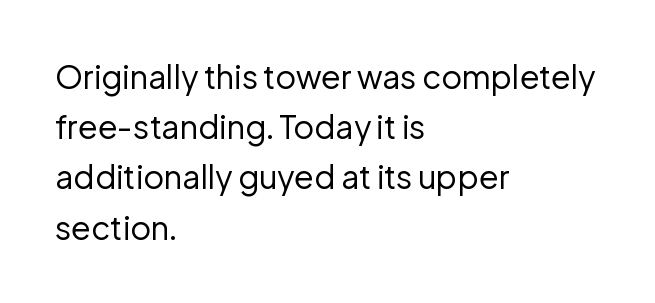
Q: Is the text bold? A: No.
Q: Is the text italic (slanted)? A: No, it is upright.
Q: Is the typeface a serif or a sans-serif typeface? A: Sans-serif.
Q: Is the text underlined? A: No.
Q: How is the paragraph aligned? A: Left-aligned.
Q: Is the spacing between letters normal or unusually wide? A: Normal.
Q: Is the spacing between lines tight, normal or loose? A: Normal.
Q: Width (condensed, normal, or wide)? A: Normal.
Q: Stroke contrast? A: Low.
Q: x-height? A: Medium.
Q: Monospaced? A: No.
